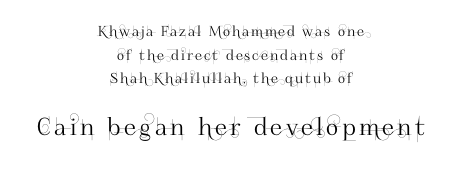
The image shows 24 px text type, upright; set centered, normal line spacing (1.69x), not underlined; the second (bottom) block is 1.71x larger.
